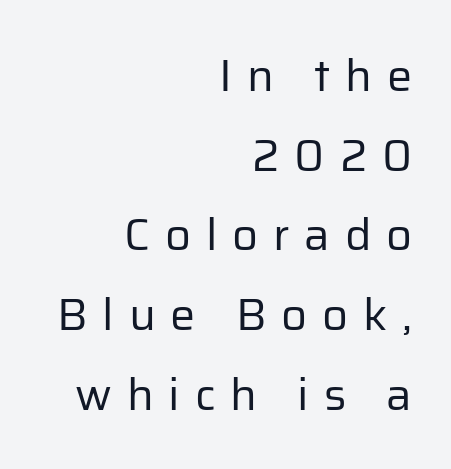
Compared with a typical body face, this is equally light or lighter still. Do the characters align in a grid? No, the font is proportional. Do the letters lean? They stand straight. Unmarked baselines from the first word to the last. Is this a sans? Yes — the strokes have no serifs.
